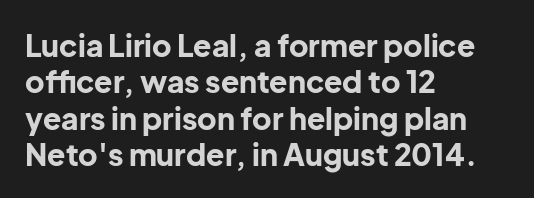
Q: Is the text bold? A: Yes.
Q: Is the text italic (slanted)? A: No, it is upright.
Q: Is the typeface a serif or a sans-serif typeface? A: Sans-serif.
Q: Is the text underlined? A: No.
Q: How is the paragraph aligned? A: Left-aligned.
Q: Is the spacing between letters normal or unusually wide? A: Normal.
Q: Width (condensed, normal, or wide)? A: Normal.
Q: Stroke contrast? A: Low.
Q: x-height? A: Medium.
Q: Monospaced? A: No.
